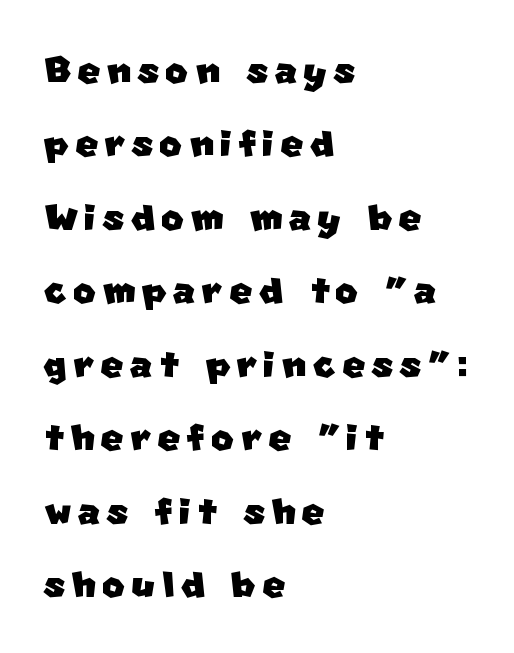
{"serif": "no", "width": "normal", "stroke_contrast": "low", "x_height": "large", "monospaced": "no", "underline": "no", "align": "left", "line_spacing": "normal", "line_spacing_ratio": 1.5, "glyph_px": 49}
